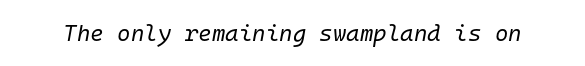
The image shows 23 px text type, italic (leaning right); set normal letter spacing, not underlined.
